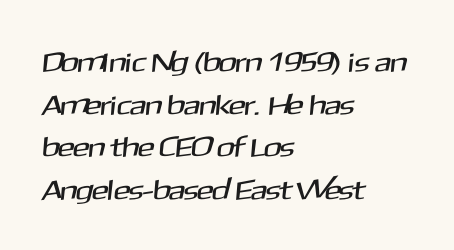
{"serif": "no", "width": "normal", "stroke_contrast": "medium", "x_height": "medium", "monospaced": "no", "underline": "no", "align": "left", "line_spacing": "normal", "line_spacing_ratio": 1.52, "letter_spacing": "normal", "letter_spacing_em": 0.0, "glyph_px": 28}
